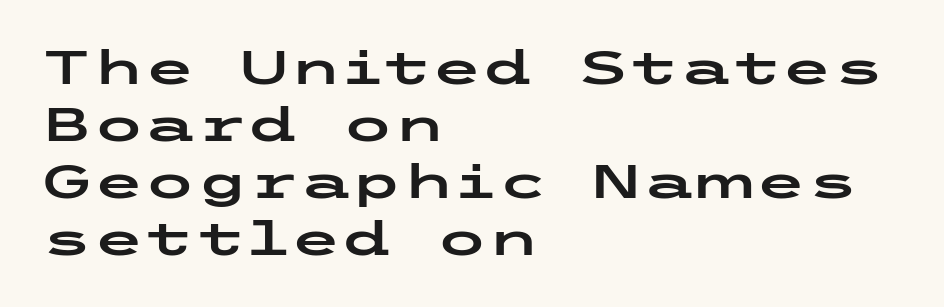
The image shows 47 px wide sans-serif type, upright; set left-aligned, line spacing 1.21x, normal letter spacing, not underlined; low stroke contrast and a medium x-height.
